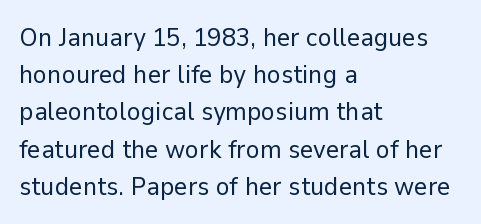
Q: Is the text bold? A: No.
Q: Is the text italic (slanted)? A: No, it is upright.
Q: Is the text underlined? A: No.
Q: How is the paragraph aligned? A: Left-aligned.
Q: Is the spacing between letters normal or unusually wide? A: Normal.
Q: Is the spacing between lines tight, normal or loose? A: Normal.
